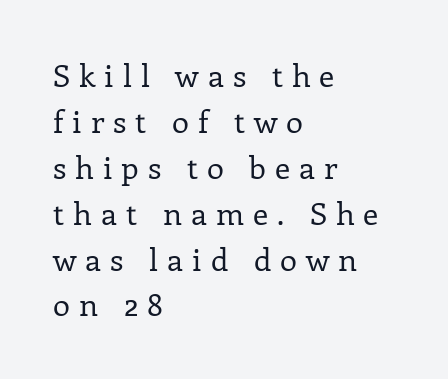
Q: Is the text bold? A: No.
Q: Is the text italic (slanted)? A: No, it is upright.
Q: Is the typeface a serif or a sans-serif typeface? A: Serif.
Q: Is the text underlined? A: No.
Q: How is the paragraph aligned? A: Left-aligned.
Q: Is the spacing between letters normal or unusually wide? A: Unusually wide.
Q: Is the spacing between lines tight, normal or loose? A: Normal.
Q: Width (condensed, normal, or wide)? A: Normal.
Q: Stroke contrast? A: Low.
Q: x-height? A: Medium.
Q: Monospaced? A: No.
